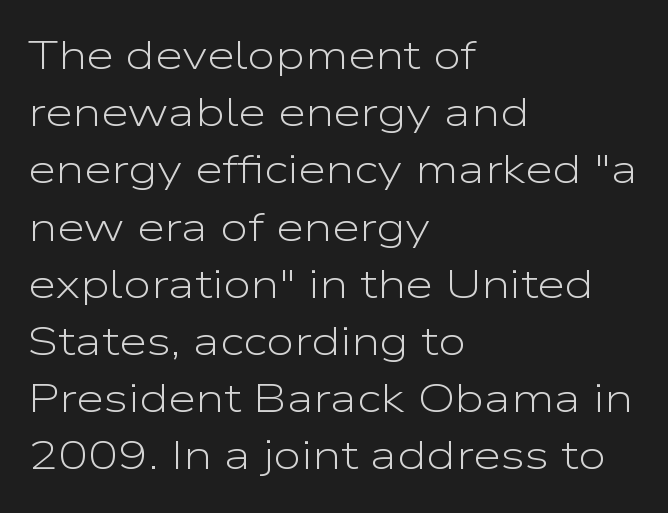
Standard letterfit; no display-style spreading of the glyphs. Varying glyph widths throughout — classic text-font behaviour. Descenders hang freely into open space. Characters remain perfectly vertical along every line. Classification — sans serif. Weight: not bold — regular or lighter.
